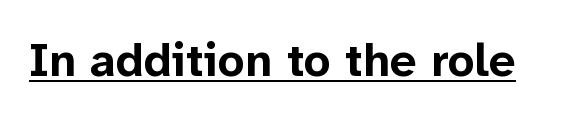
Q: Is the text bold? A: Yes.
Q: Is the text italic (slanted)? A: No, it is upright.
Q: Is the typeface a serif or a sans-serif typeface? A: Sans-serif.
Q: Is the text underlined? A: Yes.
Q: Is the spacing between letters normal or unusually wide? A: Normal.
Q: Width (condensed, normal, or wide)? A: Normal.
Q: Stroke contrast? A: Low.
Q: x-height? A: Medium.
Q: Monospaced? A: No.
